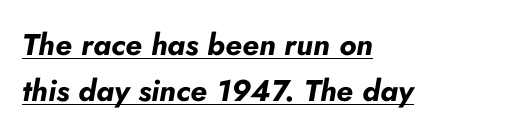
{"italic": "yes", "lean": "right", "slant_degrees": 10, "bold": "yes", "weight": "bold", "width": "normal", "stroke_contrast": "low", "x_height": "small", "monospaced": "no", "underline": "yes", "align": "left", "line_spacing": "normal", "line_spacing_ratio": 1.53, "letter_spacing": "normal", "letter_spacing_em": 0.0, "glyph_px": 30}
